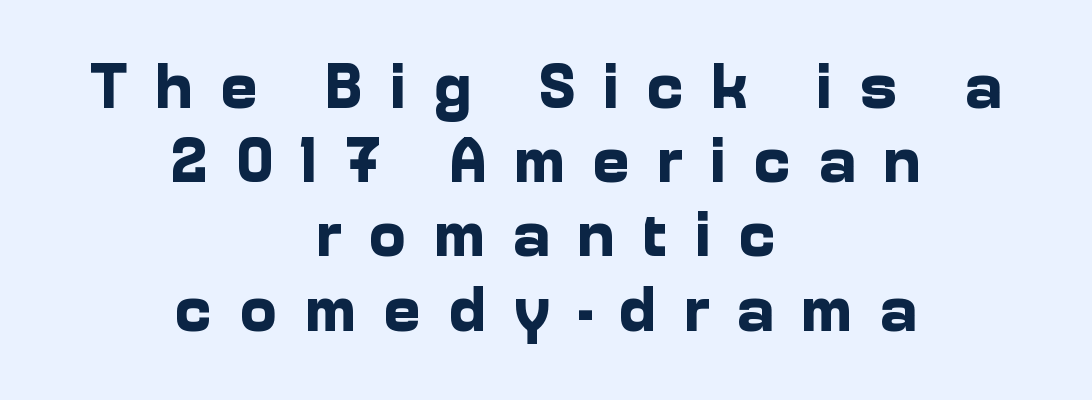
Between one letter and the next there's a generous, obvious gap. Typographic density is high because the face is bold. Unmarked baselines from the first word to the last. In terms of letterform style, serifs are entirely absent. The compositor balanced each line on the midline. You could not count columns in this text — the font is proportionally spaced.
